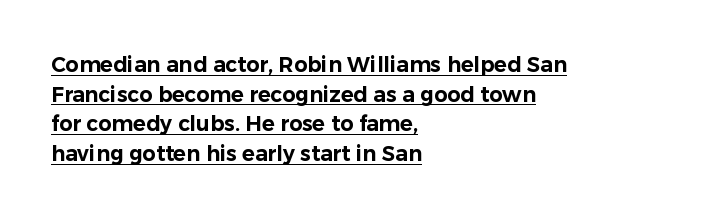
Q: Is the text italic (slanted)? A: No, it is upright.
Q: Is the text underlined? A: Yes.
Q: How is the paragraph aligned? A: Left-aligned.
Q: Is the spacing between letters normal or unusually wide? A: Normal.
Q: Is the spacing between lines tight, normal or loose? A: Normal.
